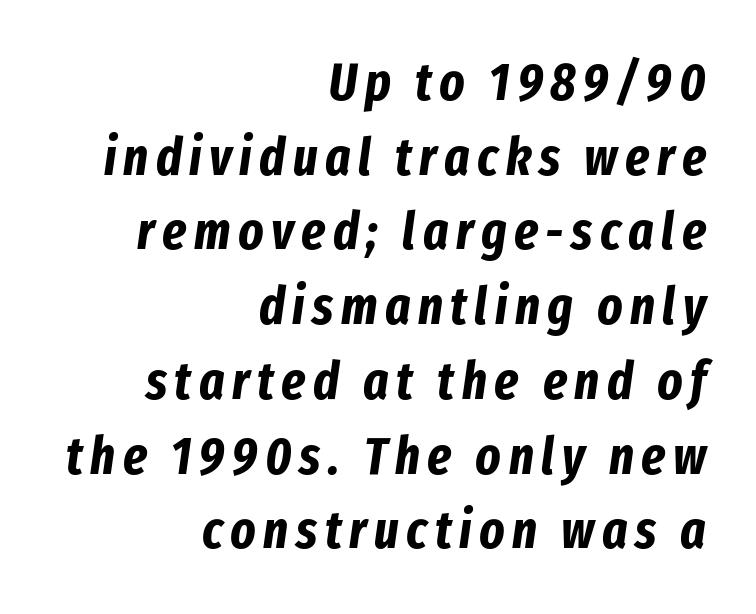
{"italic": "yes", "lean": "right", "slant_degrees": 8, "bold": "yes", "weight": "bold", "width": "condensed", "stroke_contrast": "low", "x_height": "medium", "monospaced": "no", "underline": "no", "align": "right", "line_spacing": "normal", "line_spacing_ratio": 1.41, "glyph_px": 53}
